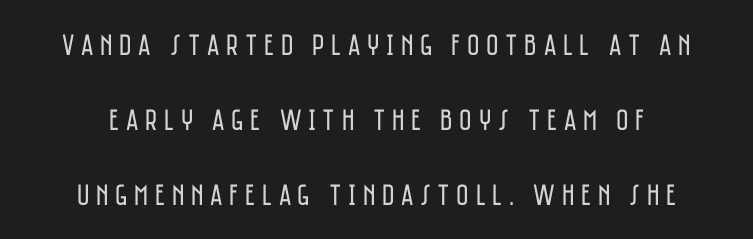
The image shows 30 px regular-weight, condensed sans-serif type, upright; set loose line spacing (2.5x), unusually wide letter spacing (+0.22 em), not underlined; low stroke contrast and a large x-height.
